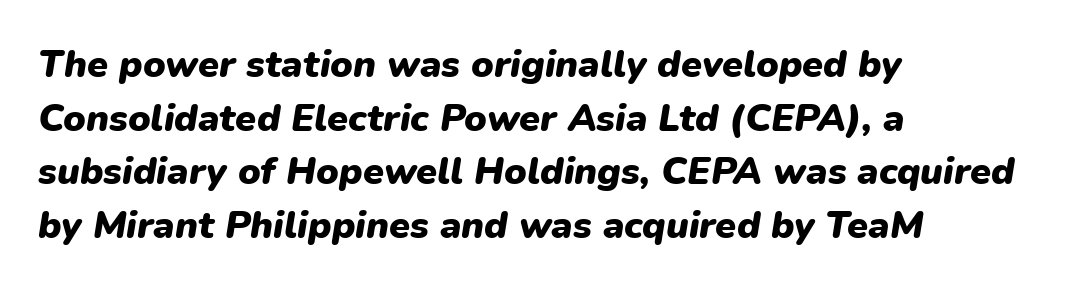
The image shows 38 px heavy type, italic (leaning right); set left-aligned, normal line spacing (1.41x), normal letter spacing, not underlined; low stroke contrast and a medium x-height.
